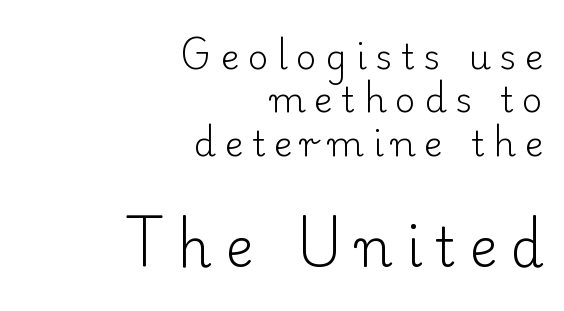
The image shows 53 px light type, upright; set right-aligned, line spacing 1.24x, unusually wide letter spacing (+0.25 em), not underlined; the second (bottom) block is 1.51x larger; low stroke contrast and a small x-height.
